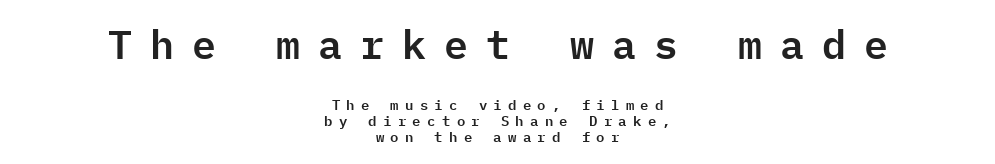
Short and long lines alike share a common midpoint. This sample uses expanded letter spacing, leaving extra air between glyphs. When letters stand straight like this, we call the style roman or upright. This sample has the even, mechanical cadence of fixed-width lettering. Check under the words: just untouched page.
